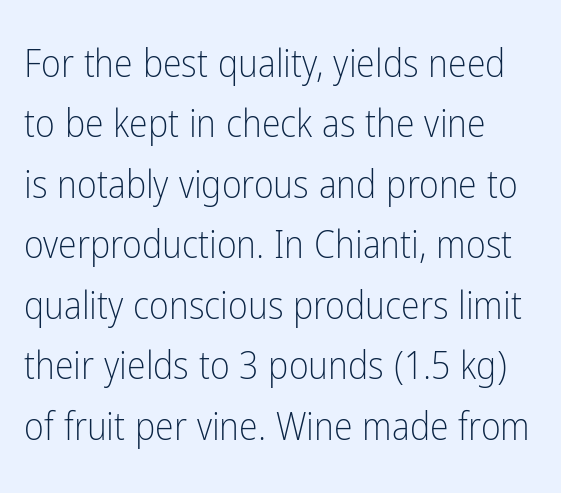
Q: Is the text bold? A: No.
Q: Is the text italic (slanted)? A: No, it is upright.
Q: Is the typeface a serif or a sans-serif typeface? A: Sans-serif.
Q: Is the text underlined? A: No.
Q: How is the paragraph aligned? A: Left-aligned.
Q: Is the spacing between letters normal or unusually wide? A: Normal.
Q: Is the spacing between lines tight, normal or loose? A: Normal.
Q: Width (condensed, normal, or wide)? A: Condensed.
Q: Stroke contrast? A: Low.
Q: x-height? A: Medium.
Q: Monospaced? A: No.
